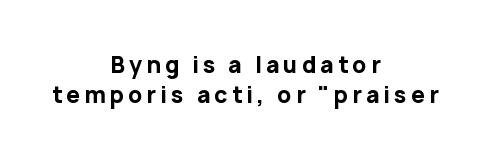
Q: Is the text bold? A: Yes.
Q: Is the text italic (slanted)? A: No, it is upright.
Q: Is the text underlined? A: No.
Q: How is the paragraph aligned? A: Centered.
Q: Is the spacing between lines tight, normal or loose? A: Normal.
